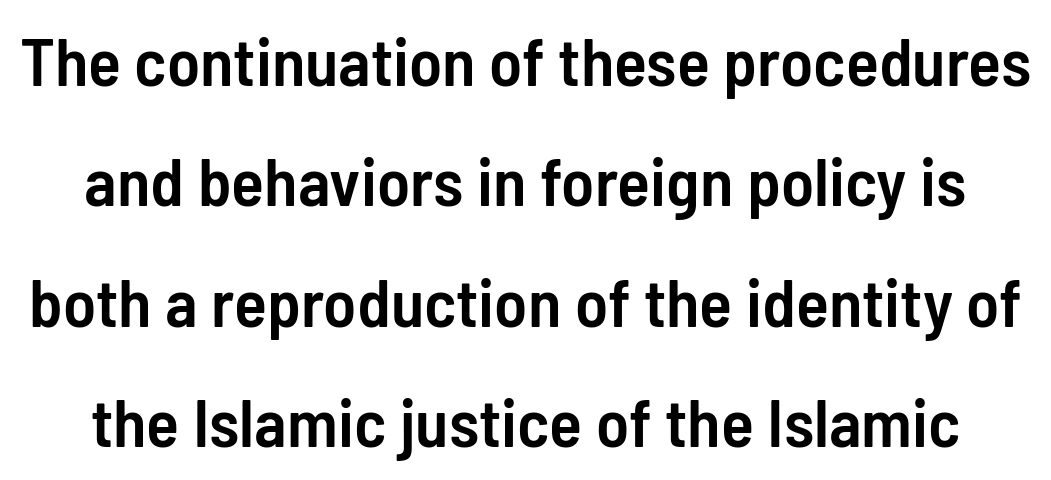
The image shows 68 px semibold, condensed sans-serif type, upright; set line spacing 1.77x, normal letter spacing, not underlined; low stroke contrast and a medium x-height.
